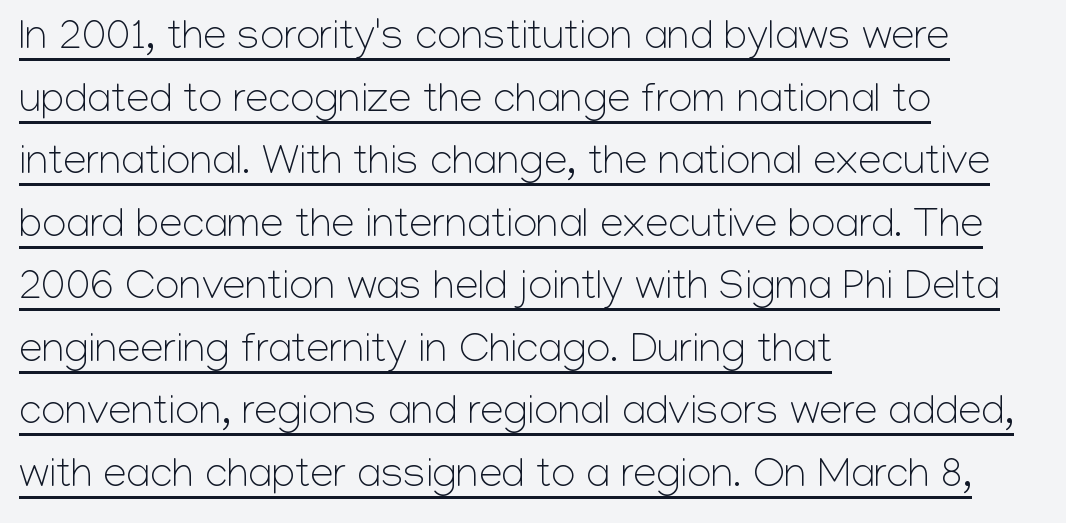
Compared with typical body copy, the letter spacing here is the same. The strokes are not fattened; the text isn't bold. The letters carry no serifs — their stems end cleanly without finishing strokes. Somebody hit Ctrl+U on this one — the words are underlined. Posture: straight, roman, zero tilt. The passage shown is typed in a proportional face where columns would drift.
